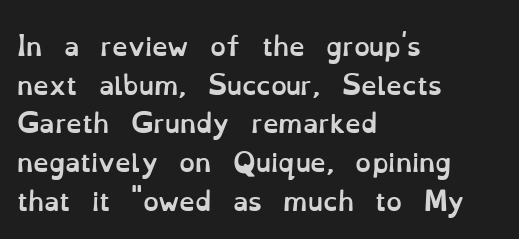
The image shows 25 px bold type, upright; set left-aligned, normal line spacing (1.55x), normal letter spacing, not underlined.
